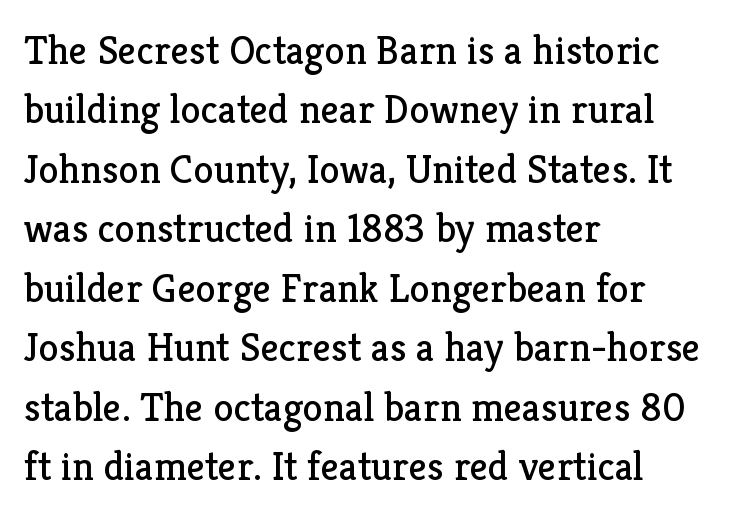
The image shows 41 px regular-weight serif type, upright; set left-aligned, normal line spacing (1.45x), normal letter spacing, not underlined; low stroke contrast and a medium x-height.
